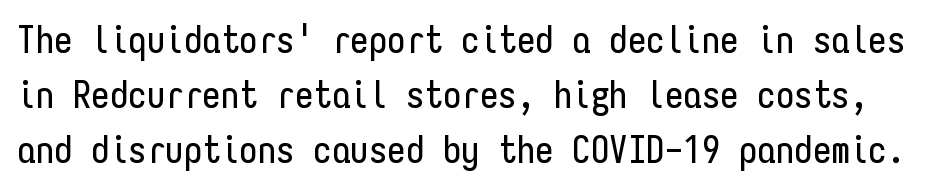
Is this a fixed-width face? Yes — each glyph sits in an identical cell. Tall strokes in this sample are plumb rather than angled. Check the space under the baseline: it is left empty. Observe the ordinary spacing: letters are neighbours, not strangers. The line-height multiplier appears to be the usual default.
